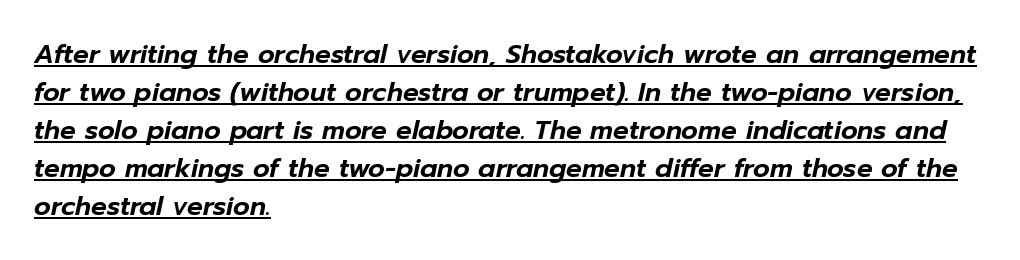
{"italic": "yes", "lean": "right", "slant_degrees": 12, "underline": "yes", "align": "left", "line_spacing": "normal", "line_spacing_ratio": 1.46, "letter_spacing": "normal", "letter_spacing_em": 0.0, "glyph_px": 26}
